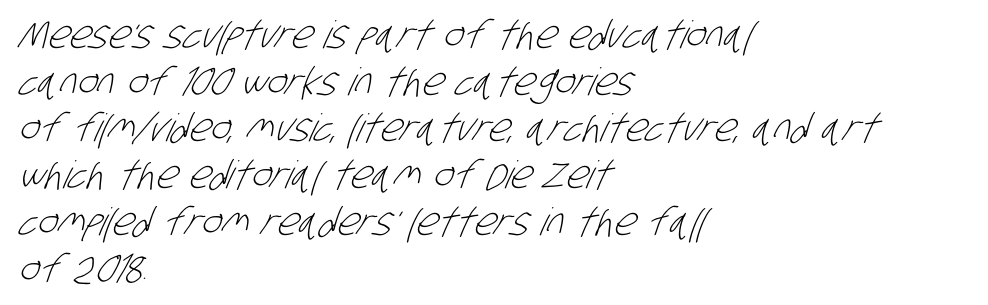
The image shows 38 px light, condensed sans-serif type; set left-aligned, line spacing 1.23x, normal letter spacing, not underlined; low stroke contrast and a large x-height.
